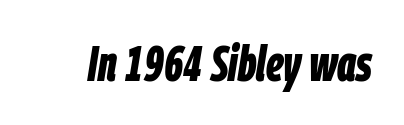
{"italic": "yes", "lean": "right", "slant_degrees": 9, "bold": "yes", "weight": "bold", "width": "condensed", "stroke_contrast": "low", "x_height": "large", "monospaced": "no", "underline": "no", "letter_spacing": "normal", "letter_spacing_em": 0.0, "glyph_px": 50}
